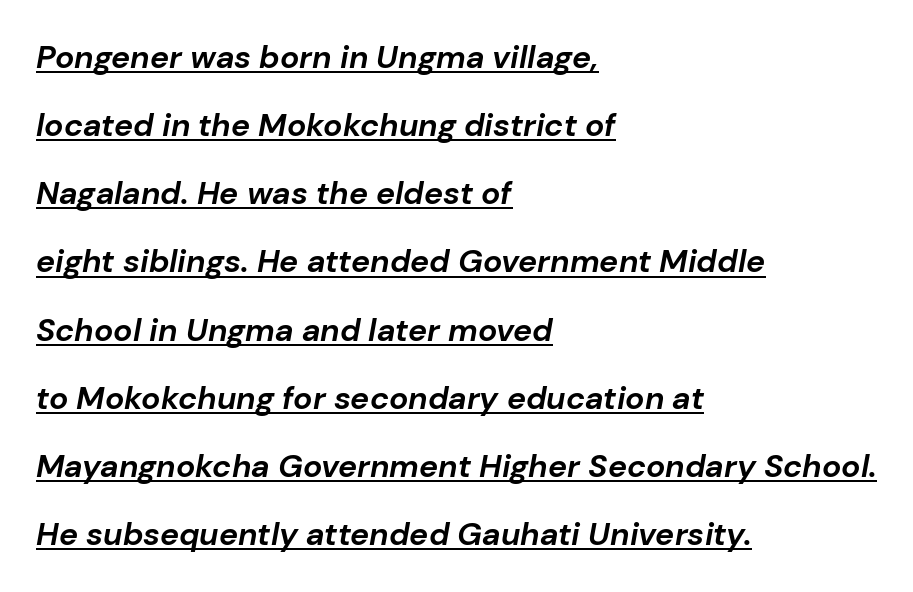
{"italic": "yes", "lean": "right", "slant_degrees": 10, "bold": "yes", "weight": "bold", "width": "normal", "stroke_contrast": "low", "x_height": "medium", "monospaced": "no", "underline": "yes", "align": "left", "line_spacing": "loose", "line_spacing_ratio": 2.13, "letter_spacing": "normal", "letter_spacing_em": 0.0, "glyph_px": 32}
